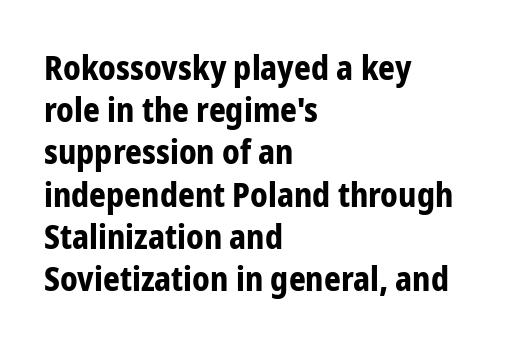
Casual observation: everything's shoved over to the left. Grotesque or geometric, the face here clearly has no serifs. Lines of text with bare space underneath. Compared with an ordinary text face, these strokes are far heavier — a full bold.
